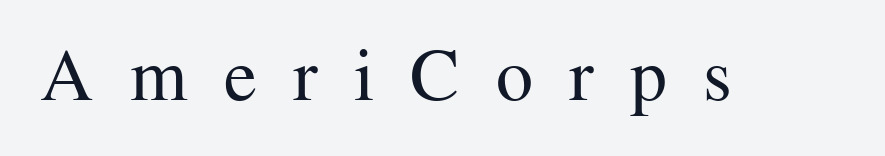
The font sits on the lighter half of the weight spectrum, regular included. Unmarked baselines from the first word to the last. The font family rendered here belongs to the serif group. How are the letters spaced? Widely, with obvious added tracking. Proportional: the letters do not fall into vertical columns.
